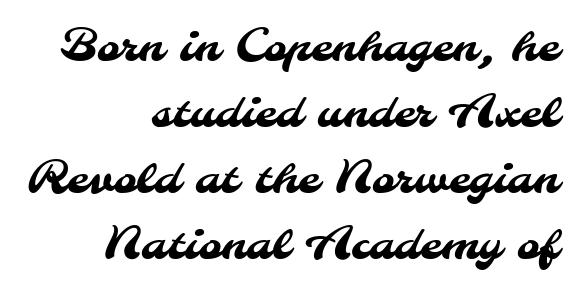
The image shows 44 px sans-serif type; set right-aligned, normal line spacing (1.5x), normal letter spacing, not underlined; medium stroke contrast and a small x-height.
